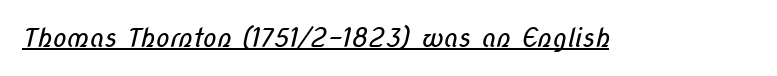
A baseline rule has been typeset under these characters. A quiet, ordinary-to-light weight characterises the typeface. The face used here is rendered with its standard letterfit.
